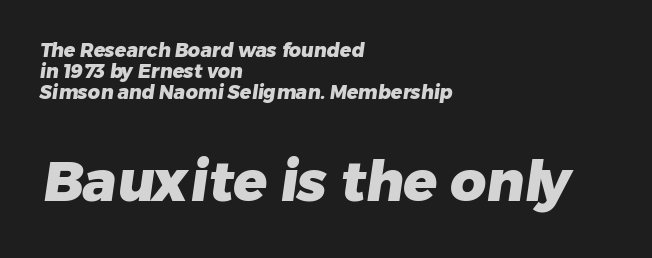
{"serif": "no", "bold": "yes", "weight": "heavy", "width": "normal", "stroke_contrast": "low", "x_height": "medium", "monospaced": "no", "underline": "no", "align": "left", "line_spacing": "tight", "line_spacing_ratio": 1.11, "letter_spacing": "normal", "letter_spacing_em": 0.0, "larger_block": "second", "size_ratio": 2.95, "glyph_px": 56}
